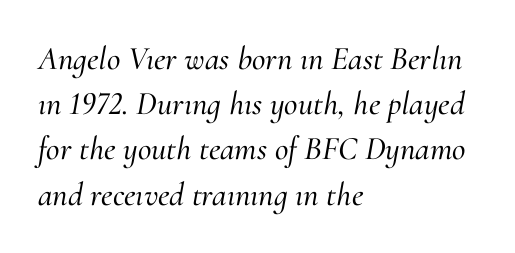
Letterform terminals end in serifs throughout the passage. The space between consecutive lines is moderate. The face used here is proportionally spaced, like ordinary book or web type. Letters rest on an invisible, unmarked baseline. The whole block is typeset with a tilt.
